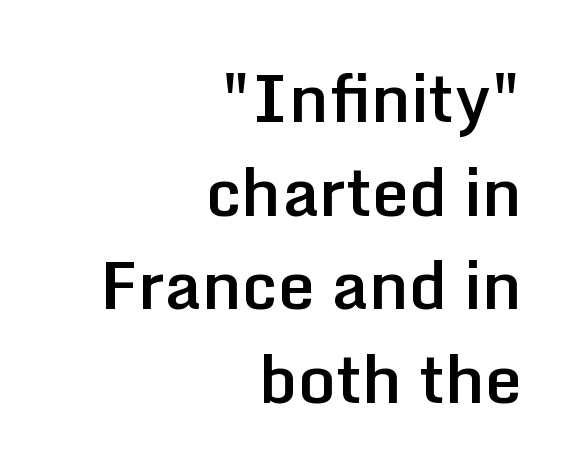
The image shows 66 px semibold sans-serif type, upright; set right-aligned, normal line spacing (1.42x), normal letter spacing, not underlined; low stroke contrast and a medium x-height.
